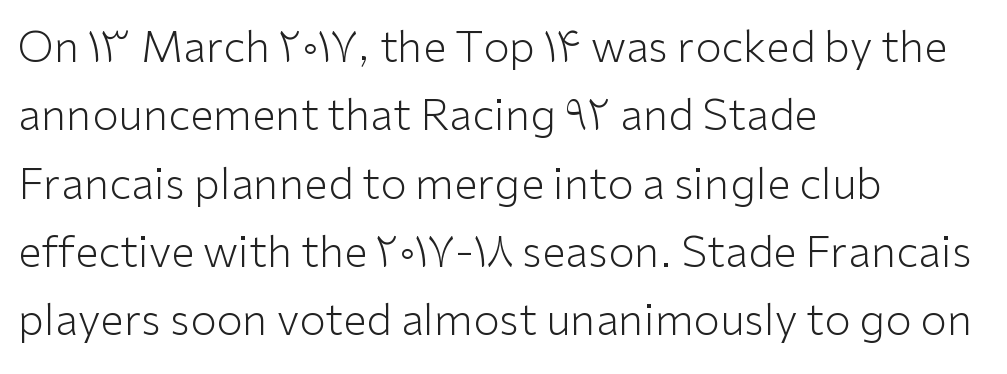
The line-height multiplier appears to be the usual default. The passage shown is typed in a proportional face where columns would drift. This is roman type, the default non-slanted kind. Line beginnings align vertically; line endings do not. Bare-footed words on every line. The glyphs in this specimen are sans serif.
